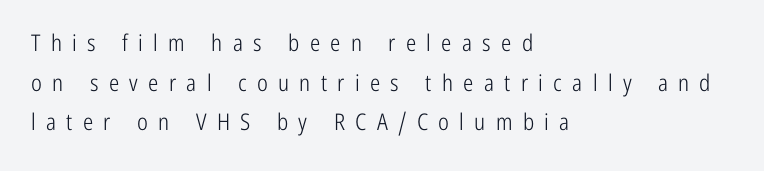
The image shows 23 px text type, upright; set left-aligned, line spacing 1.72x, unusually wide letter spacing (+0.45 em), not underlined.
